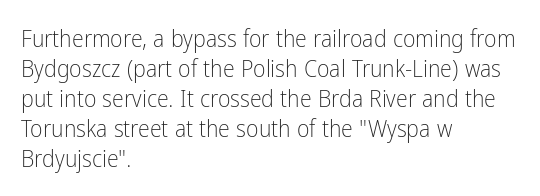
Q: Is the text bold? A: No.
Q: Is the text italic (slanted)? A: No, it is upright.
Q: Is the text underlined? A: No.
Q: How is the paragraph aligned? A: Left-aligned.
Q: Is the spacing between letters normal or unusually wide? A: Normal.
Q: Is the spacing between lines tight, normal or loose? A: Normal.
